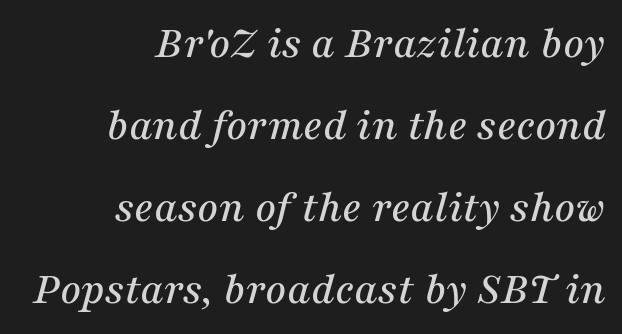
Q: Is the text italic (slanted)? A: Yes, it leans right by about 16 degrees.
Q: Is the typeface a serif or a sans-serif typeface? A: Serif.
Q: Is the text underlined? A: No.
Q: How is the paragraph aligned? A: Right-aligned.
Q: Is the spacing between letters normal or unusually wide? A: Normal.
Q: Width (condensed, normal, or wide)? A: Normal.
Q: Stroke contrast? A: Medium.
Q: x-height? A: Medium.
Q: Monospaced? A: No.
